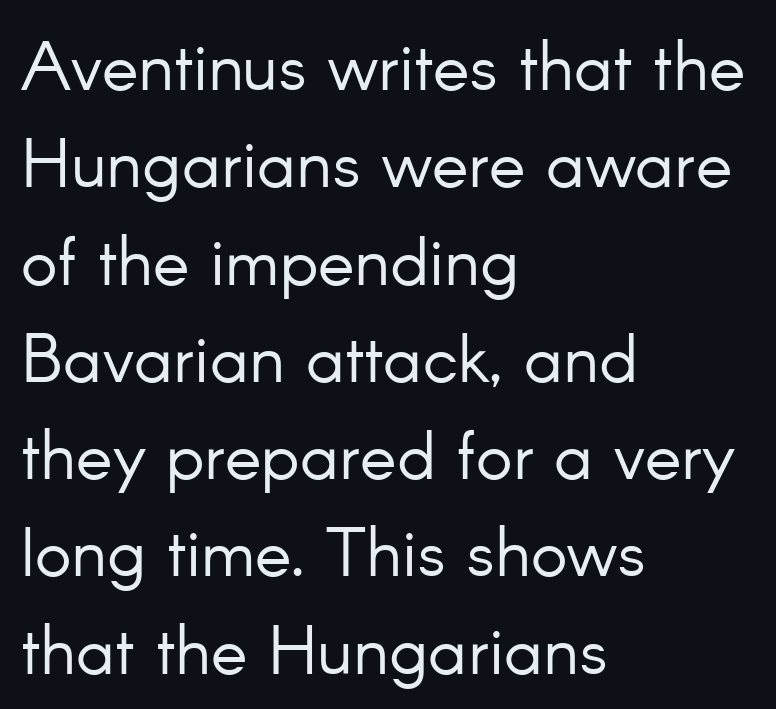
The typesetting does not lean heavy: it is not bold. Line starts are locked; line ends wander. Anything drawn beneath the words? Only blank space. Note: no serifs on the glyphs. These lines keep a tight, regular rhythm from letter to letter.
